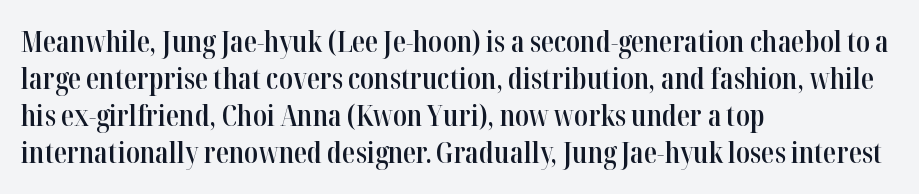
{"serif": "yes", "italic": "no", "bold": "semi", "weight": "semibold", "width": "condensed", "stroke_contrast": "high", "x_height": "medium", "monospaced": "no", "underline": "no", "align": "left", "line_spacing": "normal", "line_spacing_ratio": 1.28, "letter_spacing": "normal", "letter_spacing_em": 0.0, "glyph_px": 29}
